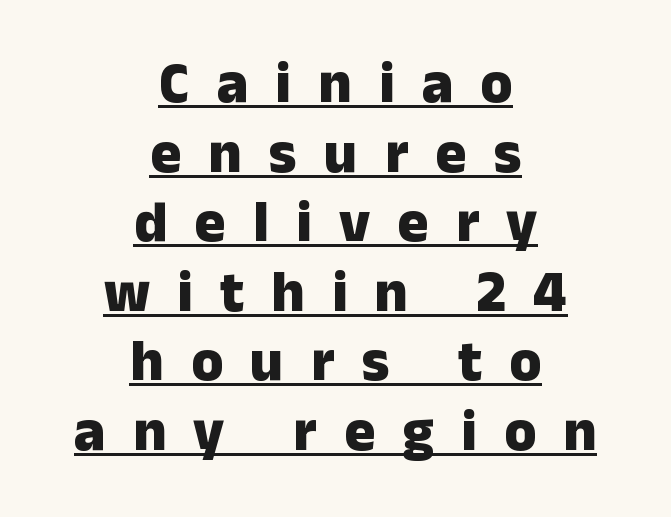
{"serif": "no", "italic": "no", "bold": "yes", "weight": "heavy", "width": "normal", "stroke_contrast": "low", "x_height": "medium", "monospaced": "no", "underline": "yes", "align": "center", "line_spacing_ratio": 1.2, "letter_spacing": "wide", "letter_spacing_em": 0.47, "glyph_px": 58}
